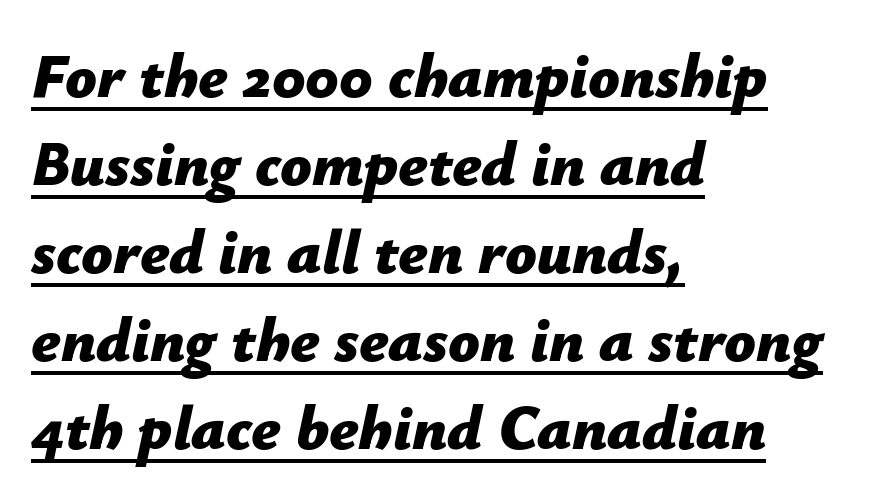
The image shows 62 px bold type, italic (leaning right); set left-aligned, normal line spacing (1.42x), normal letter spacing, underlined; low stroke contrast and a medium x-height.
